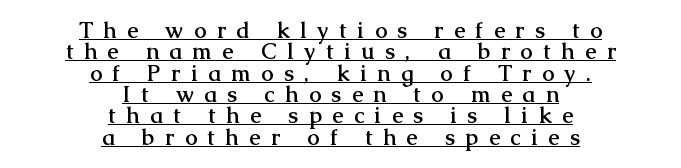
The image shows 22 px bold type, upright; set centered, tight line spacing (0.97x), unusually wide letter spacing (+0.49 em), underlined.
